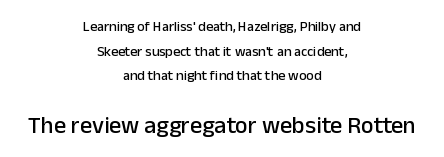
Q: Is the text italic (slanted)? A: No, it is upright.
Q: Is the text underlined? A: No.
Q: How is the paragraph aligned? A: Centered.
Q: Is the spacing between letters normal or unusually wide? A: Normal.
Q: Which block of text is set in a larger size, the first (top) or the second (bottom)? A: The second (bottom) one.
